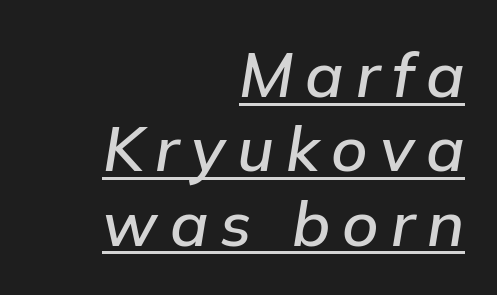
Horizontal alignment here is rightward, an uncommon choice for prose. Slanted lettering throughout. The specimen includes a rule beneath the text block's lines. A typesetter would call this proportional, since set widths differ per character.
